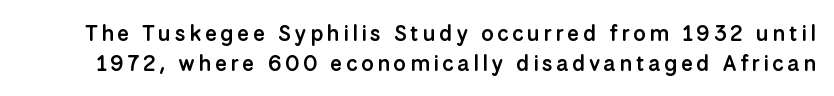
The image shows 22 px text type, upright; set normal line spacing (1.36x), not underlined.
